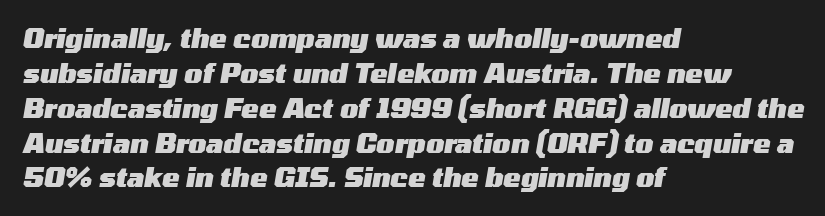
{"italic": "yes", "lean": "right", "slant_degrees": 10, "bold": "yes", "underline": "no", "align": "left", "line_spacing": "normal", "line_spacing_ratio": 1.34, "letter_spacing": "normal", "letter_spacing_em": 0.0, "glyph_px": 26}
